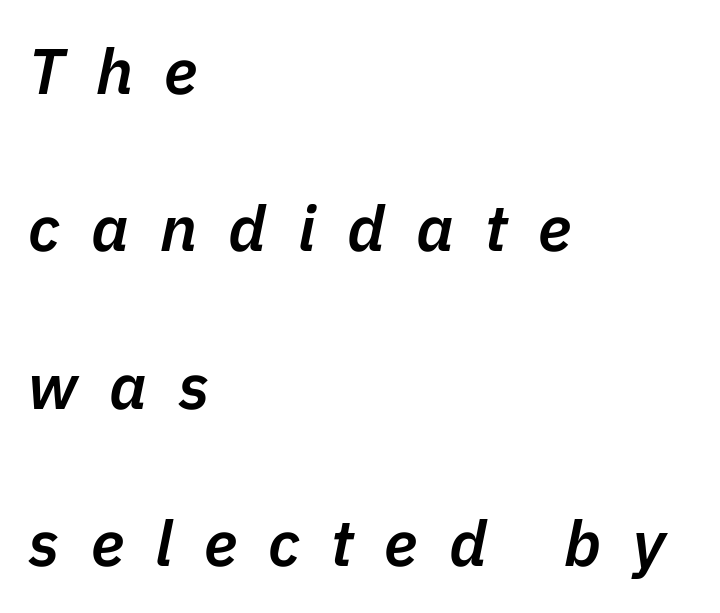
{"italic": "yes", "lean": "right", "slant_degrees": 11, "bold": "semi", "weight": "semibold", "width": "normal", "stroke_contrast": "low", "x_height": "medium", "monospaced": "no", "underline": "no", "align": "left", "line_spacing": "loose", "line_spacing_ratio": 2.46, "letter_spacing": "wide", "letter_spacing_em": 0.49, "glyph_px": 64}
